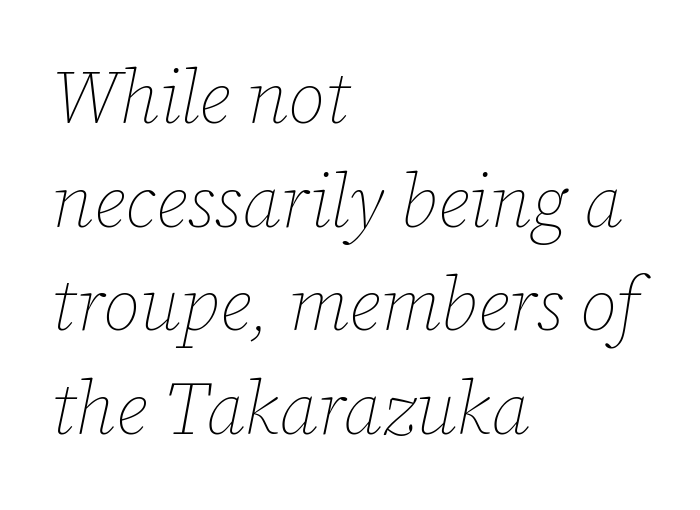
{"italic": "yes", "lean": "right", "slant_degrees": 12, "bold": "no", "weight": "thin", "width": "normal", "stroke_contrast": "low", "x_height": "medium", "monospaced": "no", "underline": "no", "align": "left", "line_spacing": "normal", "line_spacing_ratio": 1.4, "letter_spacing": "normal", "letter_spacing_em": 0.0, "glyph_px": 74}
